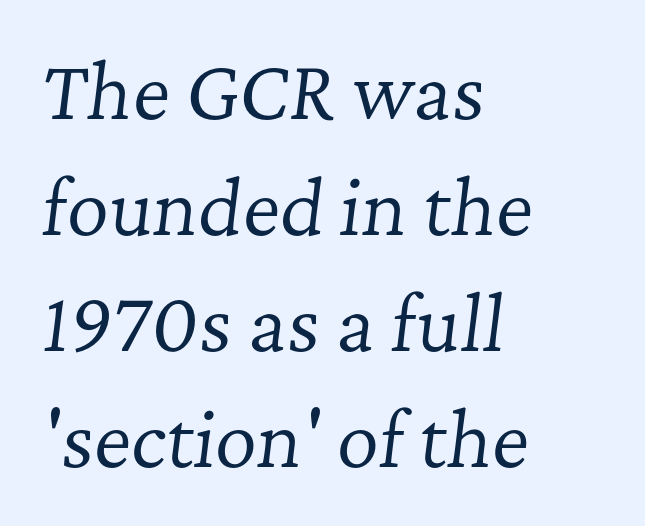
The image shows 73 px regular-weight serif type, italic (leaning right); set left-aligned, normal line spacing (1.59x), normal letter spacing, not underlined; low stroke contrast and a medium x-height.
